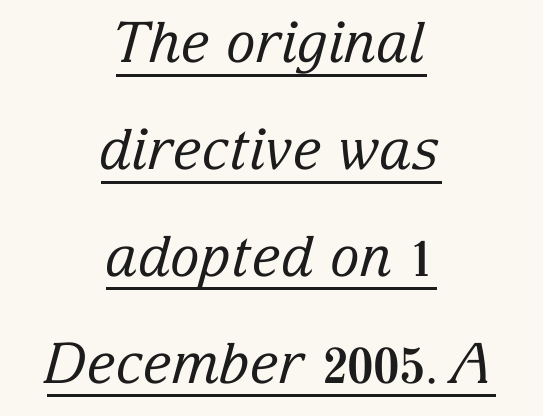
The image shows 56 px regular-weight serif type, italic (leaning right); set centered, loose line spacing (1.91x), normal letter spacing, underlined; low stroke contrast and a medium x-height.
